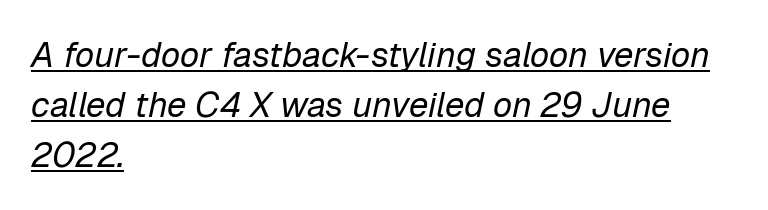
Stroke thickness stays within the range of a standard reading face or lighter. Reading down the block, your eye returns to a fixed left position each line. Quick note: italic. The tracking reads as untouched default to a designer's eye. Beneath each row of characters lies a ruled line.
